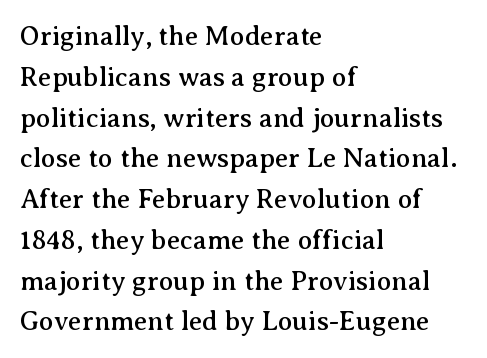
The typography opts for an upright posture over an oblique one. Descenders hang freely into open space. The rag falls on the right side of this text block. No extra tracking has been applied to these lines. Does the leading feel generous? No, just average.
